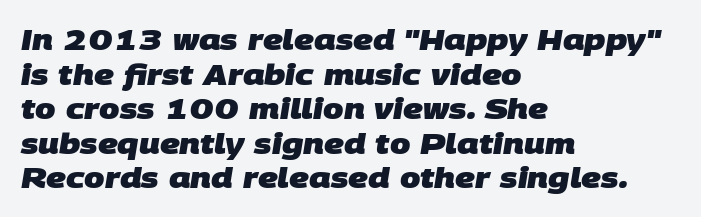
{"serif": "no", "bold": "yes", "weight": "heavy", "width": "normal", "stroke_contrast": "low", "x_height": "large", "monospaced": "no", "underline": "no", "align": "left", "line_spacing_ratio": 1.19, "letter_spacing": "normal", "letter_spacing_em": 0.0, "glyph_px": 29}
